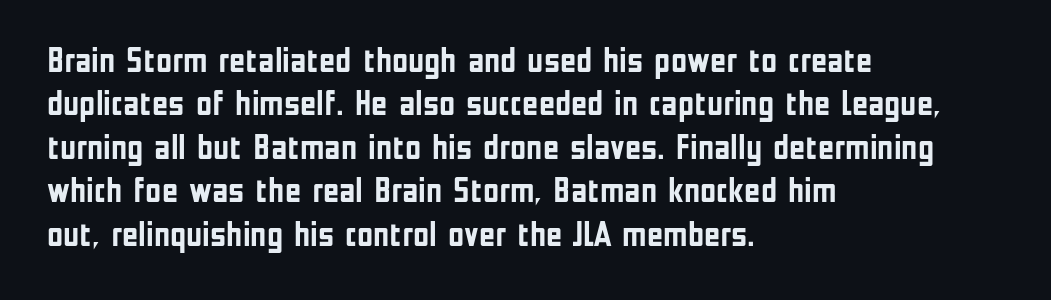
The image shows 35 px semibold, condensed sans-serif type, upright; set left-aligned, line spacing 1.24x, normal letter spacing, not underlined; low stroke contrast and a medium x-height.
